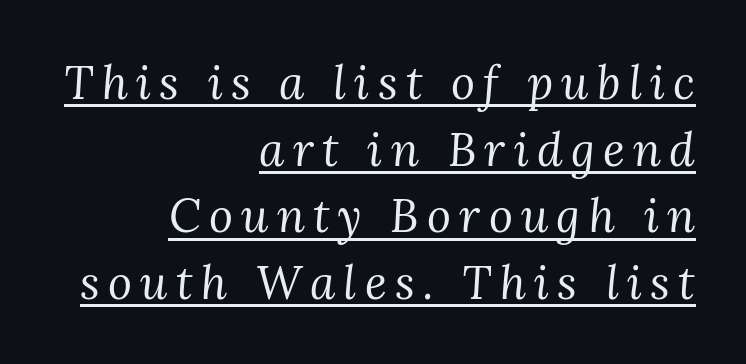
This sample is right-justified, so line beginnings fall wherever the words allow. Compared with ordinary roman type, these characters are visibly tilted. The face used here appears with an underline applied. The vertical gap from one line to the next is medium.
